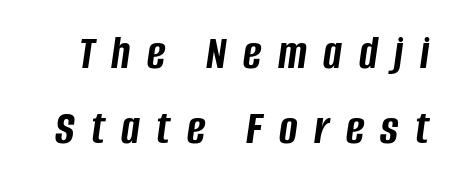
Rendered with sloped, italic letterforms. Notice how thick the strokes are: this is what a full bold looks like. The face used here is proportionally spaced, like ordinary book or web type. If you measured baseline to baseline, you'd find a middling distance. Lines of text with bare space underneath.
